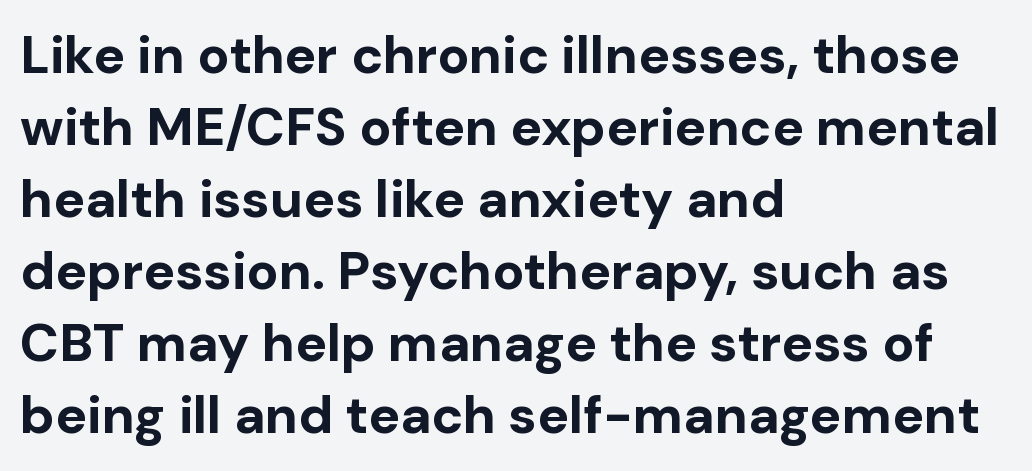
The image shows 53 px bold sans-serif type, upright; set left-aligned, normal line spacing (1.36x), normal letter spacing, not underlined; low stroke contrast and a medium x-height.
